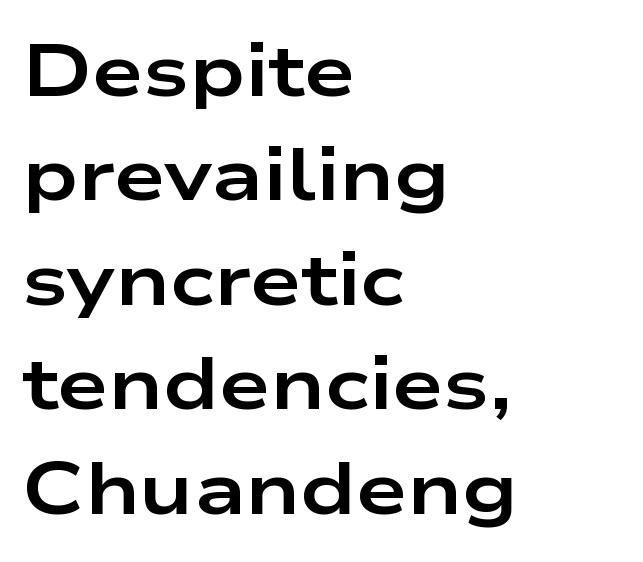
Horizontal alignment here is leftward, the default for most running prose. This sample uses an upright cut, with every glyph sitting square on the baseline. Look at the bottom of the vertical strokes: they stop flat, with no serifs. What weight is shown? A full bold with thick strokes. Summary of vertical rhythm: regular, with standard interline spacing. Is this a fixed-width face? No — the glyphs have proportional, varying widths.
